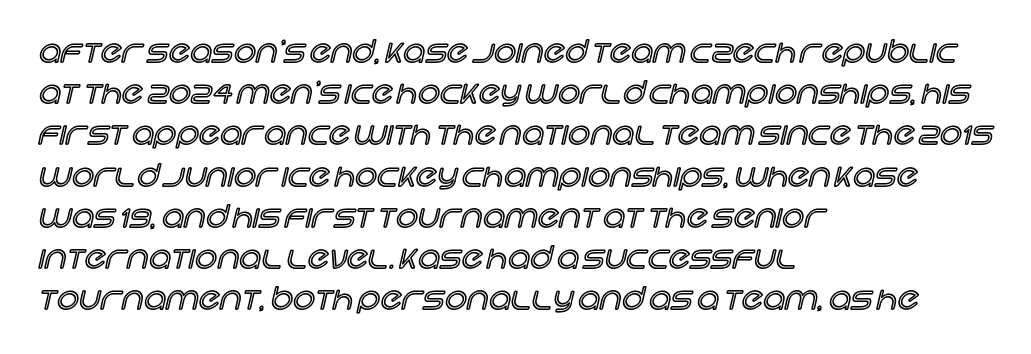
The image shows 31 px text type; set left-aligned, normal line spacing (1.33x), normal letter spacing, not underlined; a large x-height.
